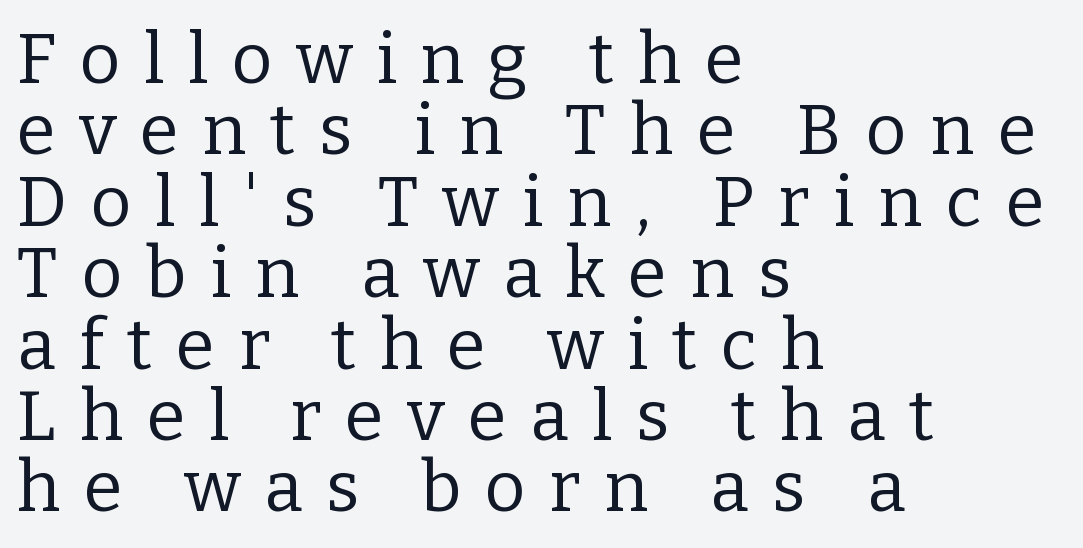
Examine the stroke ends and you'll spot serifs. Does extra space separate the letters? Yes, quite a lot of it. The line-height multiplier appears low, near solid setting. These lines are rendered in a variable-pitch font.
